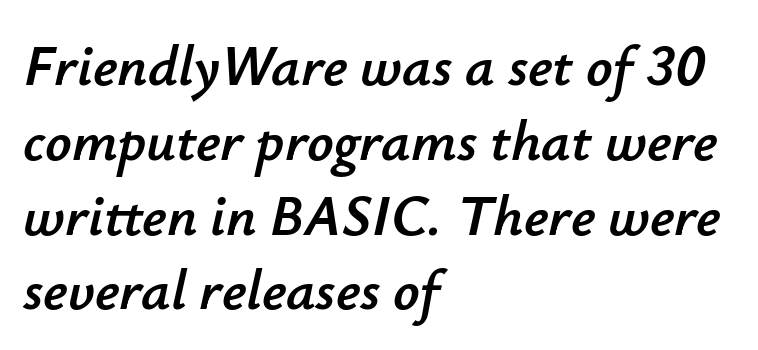
Q: Is the text italic (slanted)? A: Yes, it leans right by about 12 degrees.
Q: Is the text underlined? A: No.
Q: How is the paragraph aligned? A: Left-aligned.
Q: Is the spacing between letters normal or unusually wide? A: Normal.
Q: Is the spacing between lines tight, normal or loose? A: Normal.
Q: Width (condensed, normal, or wide)? A: Normal.
Q: Stroke contrast? A: Low.
Q: x-height? A: Small.
Q: Monospaced? A: No.
